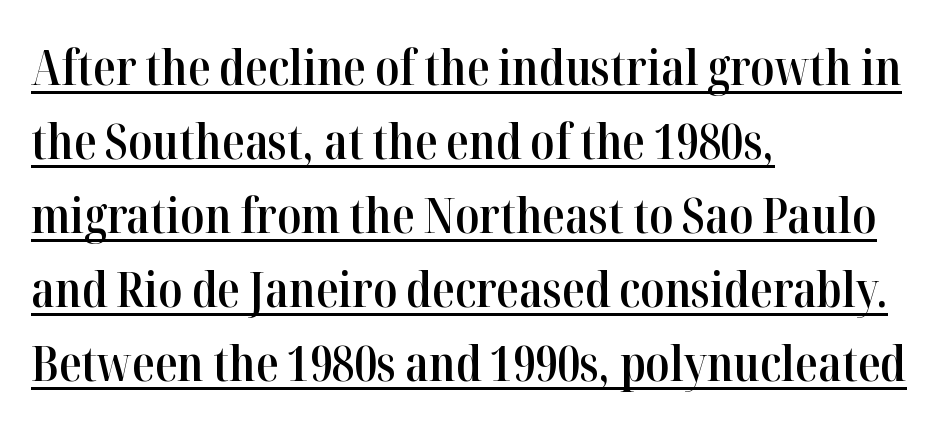
{"serif": "yes", "italic": "no", "bold": "semi", "weight": "semibold", "width": "condensed", "stroke_contrast": "high", "x_height": "medium", "monospaced": "no", "underline": "yes", "align": "left", "line_spacing": "normal", "line_spacing_ratio": 1.48, "letter_spacing": "normal", "letter_spacing_em": 0.0, "glyph_px": 50}
